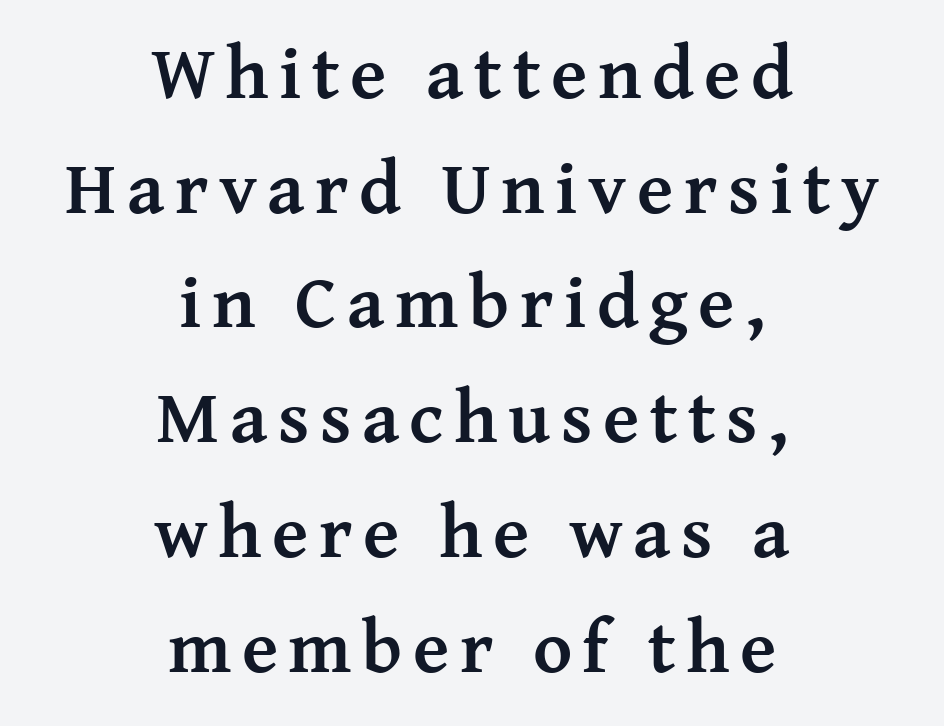
Unlike a clean sans, this face finishes its strokes with serifs. Is this a fixed-width face? No — the glyphs have proportional, varying widths. You'd pick this weight for a headline — it's a proper bold. This rendering features lettering with no underline.
